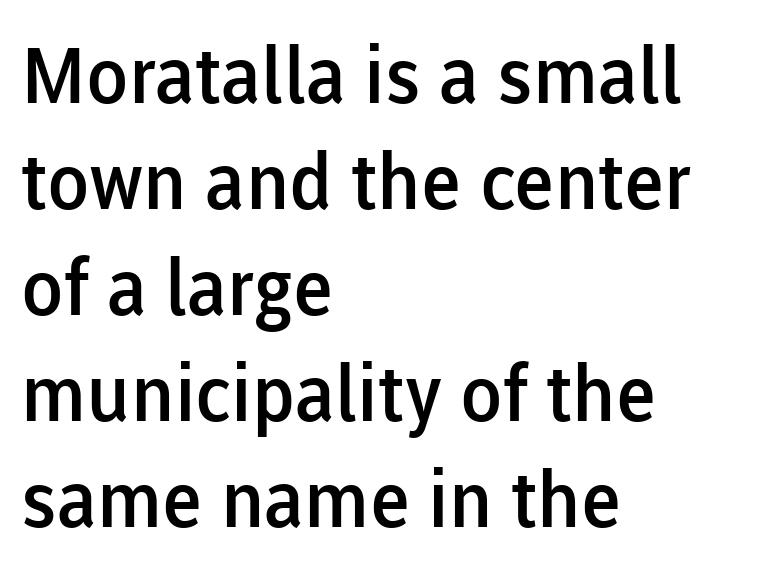
The image shows 78 px semibold sans-serif type, upright; set left-aligned, normal line spacing (1.36x), normal letter spacing, not underlined; low stroke contrast and a medium x-height.
